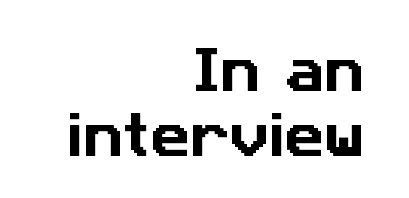
Q: Is the typeface a serif or a sans-serif typeface? A: Sans-serif.
Q: Is the text underlined? A: No.
Q: How is the paragraph aligned? A: Right-aligned.
Q: Is the spacing between letters normal or unusually wide? A: Normal.
Q: Is the spacing between lines tight, normal or loose? A: Normal.
Q: Width (condensed, normal, or wide)? A: Normal.
Q: Stroke contrast? A: Low.
Q: x-height? A: Medium.
Q: Monospaced? A: No.
